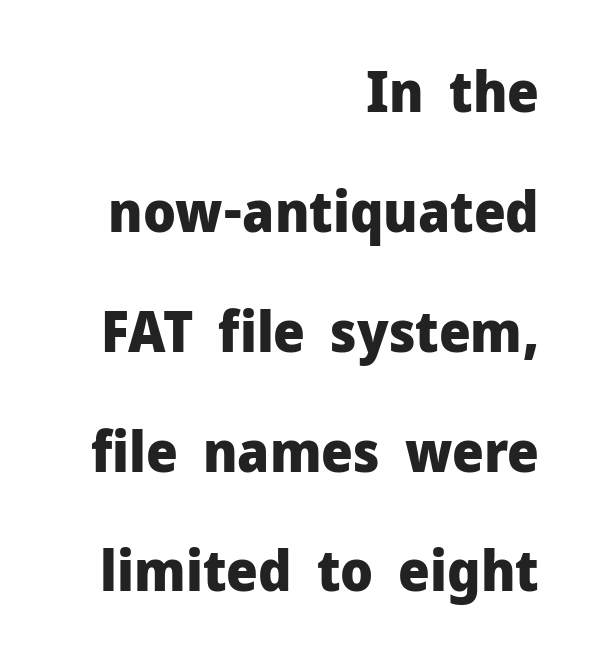
{"serif": "no", "italic": "no", "bold": "yes", "weight": "heavy", "width": "normal", "stroke_contrast": "low", "x_height": "medium", "monospaced": "no", "underline": "no", "align": "right", "line_spacing": "loose", "line_spacing_ratio": 2.14, "letter_spacing": "normal", "letter_spacing_em": 0.0, "glyph_px": 56}
